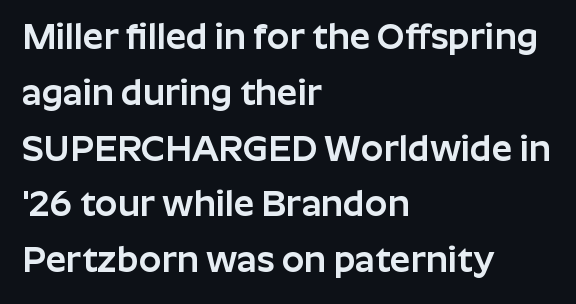
The image shows 36 px sans-serif type, upright; set left-aligned, normal line spacing (1.55x), normal letter spacing, not underlined; low stroke contrast and a medium x-height.
